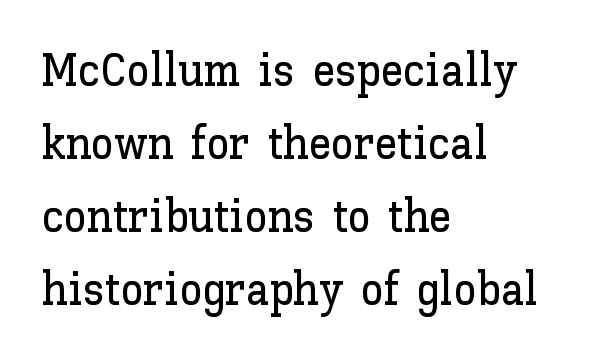
Q: Is the text italic (slanted)? A: No, it is upright.
Q: Is the text underlined? A: No.
Q: How is the paragraph aligned? A: Left-aligned.
Q: Is the spacing between letters normal or unusually wide? A: Normal.
Q: Is the spacing between lines tight, normal or loose? A: Normal.
Q: Width (condensed, normal, or wide)? A: Normal.
Q: Stroke contrast? A: Low.
Q: x-height? A: Medium.
Q: Monospaced? A: No.
